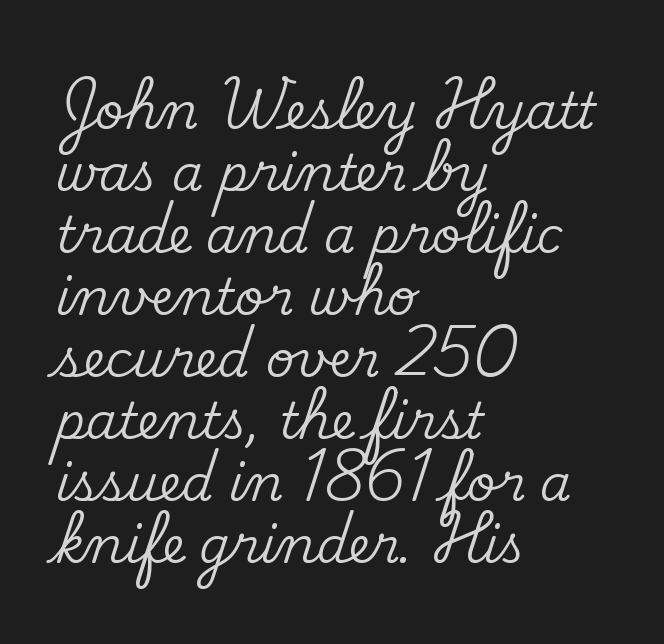
Reading down the block, your eye returns to a fixed left position each line. How are the letters spaced? Ordinarily, with no added tracking. Lines of text with bare space underneath. Spacing verdict: proportional, widths tailored to each character.
